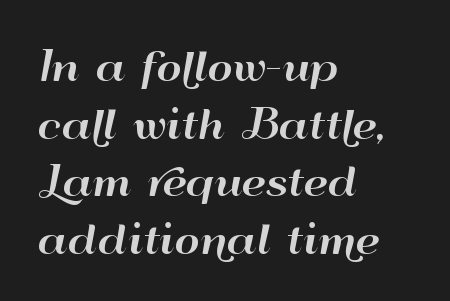
Q: Is the text italic (slanted)? A: Yes.
Q: Is the typeface a serif or a sans-serif typeface? A: Sans-serif.
Q: Is the text underlined? A: No.
Q: How is the paragraph aligned? A: Left-aligned.
Q: Is the spacing between letters normal or unusually wide? A: Normal.
Q: Is the spacing between lines tight, normal or loose? A: Normal.
Q: Width (condensed, normal, or wide)? A: Wide.
Q: Stroke contrast? A: High.
Q: x-height? A: Small.
Q: Monospaced? A: No.
